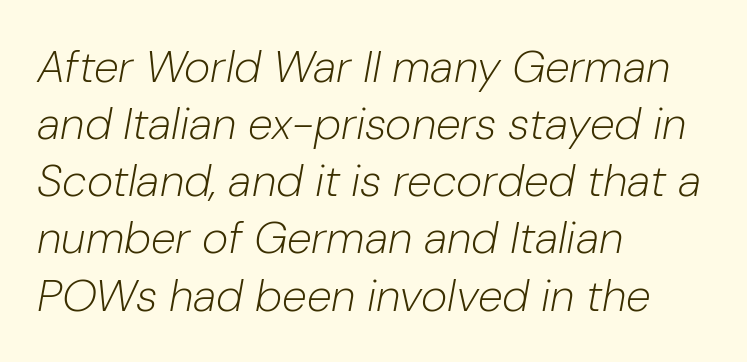
The image shows 45 px light type, italic (leaning right); set left-aligned, normal line spacing (1.27x), normal letter spacing, not underlined; low stroke contrast and a medium x-height.
